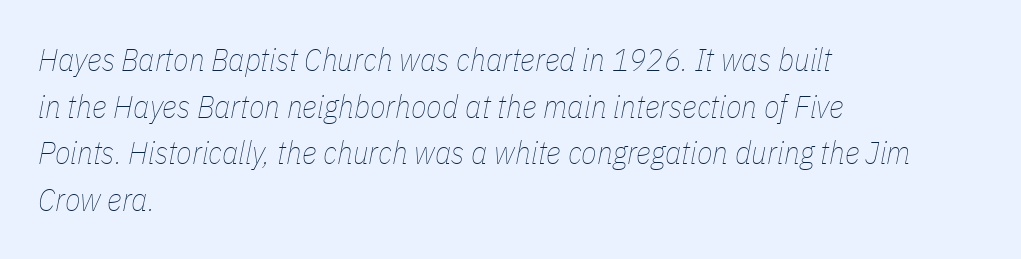
The image shows 32 px thin, condensed type, italic (leaning right); set left-aligned, normal line spacing (1.46x), normal letter spacing, not underlined; low stroke contrast and a medium x-height.
